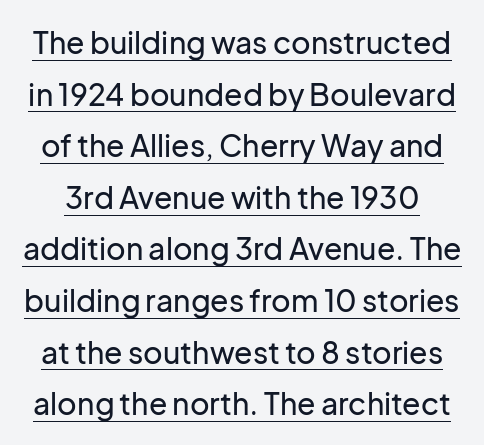
Q: Is the text italic (slanted)? A: No, it is upright.
Q: Is the typeface a serif or a sans-serif typeface? A: Sans-serif.
Q: Is the text underlined? A: Yes.
Q: Is the spacing between letters normal or unusually wide? A: Normal.
Q: Width (condensed, normal, or wide)? A: Normal.
Q: Stroke contrast? A: Low.
Q: x-height? A: Medium.
Q: Monospaced? A: No.
